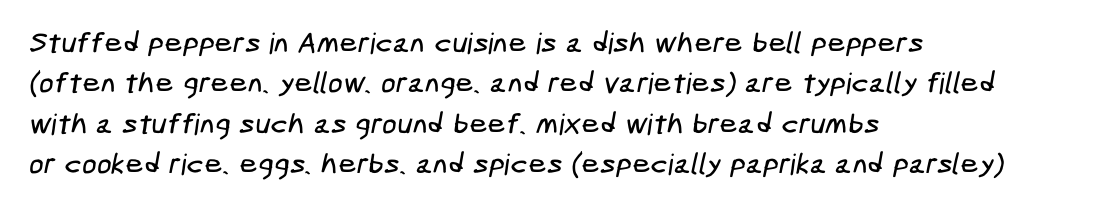
Q: Is the typeface a serif or a sans-serif typeface? A: Sans-serif.
Q: Is the text underlined? A: No.
Q: How is the paragraph aligned? A: Left-aligned.
Q: Is the spacing between letters normal or unusually wide? A: Normal.
Q: Is the spacing between lines tight, normal or loose? A: Normal.
Q: Width (condensed, normal, or wide)? A: Condensed.
Q: Stroke contrast? A: Low.
Q: x-height? A: Medium.
